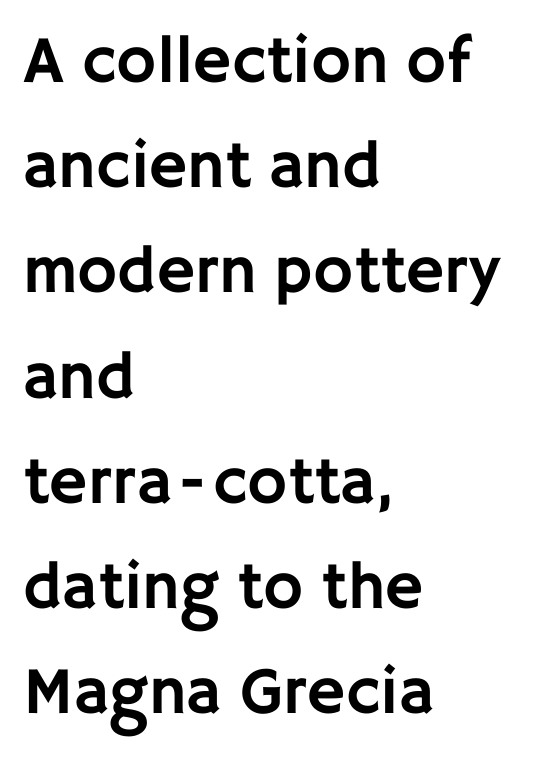
Letter spacing: default. Unlike italic type, these characters show no tilt at all. The area under the type is left untouched. Line spacing here is normal. Each line starts at the same left margin while the right side varies.
